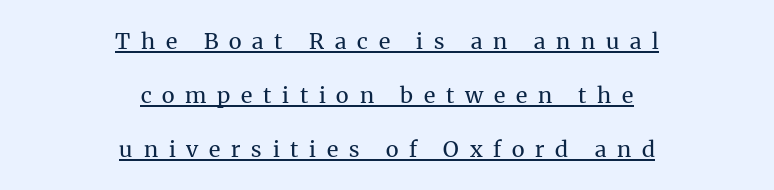
The image shows 22 px text type, upright; set centered, loose line spacing (2.45x), unusually wide letter spacing (+0.49 em), underlined.
